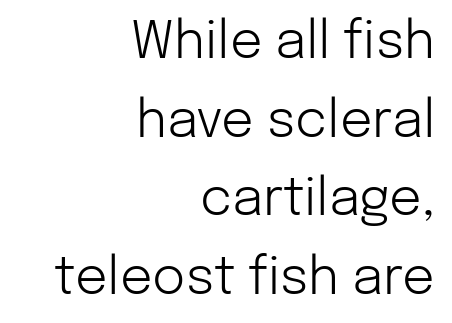
Q: Is the text bold? A: No.
Q: Is the text italic (slanted)? A: No, it is upright.
Q: Is the typeface a serif or a sans-serif typeface? A: Sans-serif.
Q: Is the text underlined? A: No.
Q: How is the paragraph aligned? A: Right-aligned.
Q: Is the spacing between letters normal or unusually wide? A: Normal.
Q: Is the spacing between lines tight, normal or loose? A: Normal.
Q: Width (condensed, normal, or wide)? A: Normal.
Q: Stroke contrast? A: Low.
Q: x-height? A: Medium.
Q: Monospaced? A: No.
